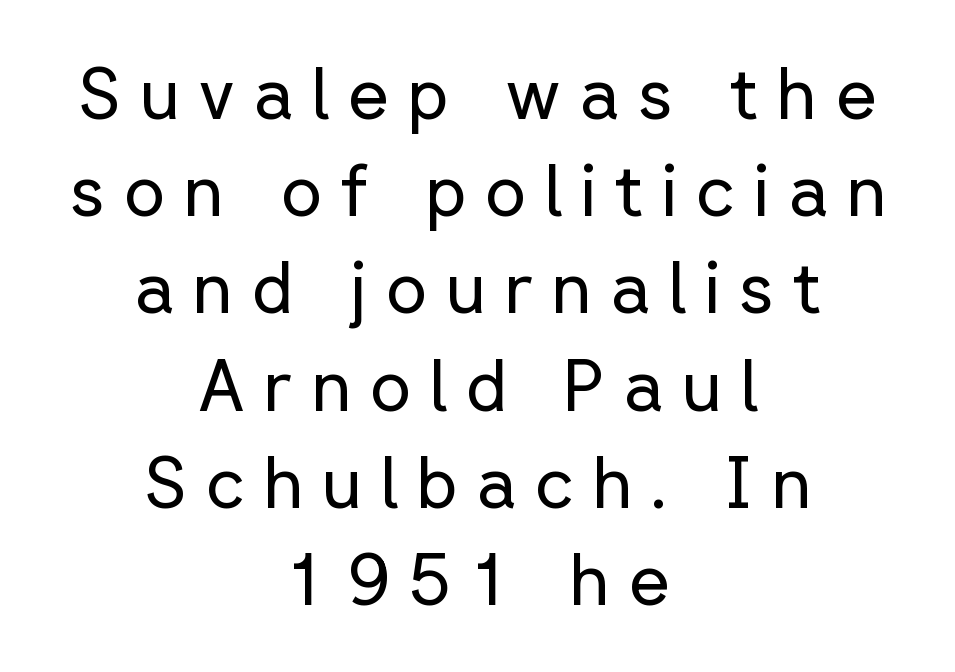
{"serif": "no", "italic": "no", "bold": "no", "weight": "regular", "width": "normal", "stroke_contrast": "low", "x_height": "medium", "monospaced": "no", "underline": "no", "align": "center", "line_spacing": "normal", "line_spacing_ratio": 1.35, "letter_spacing": "wide", "letter_spacing_em": 0.25, "glyph_px": 72}
